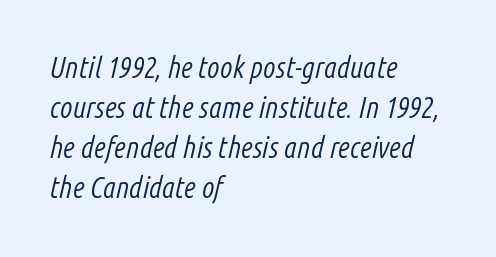
{"italic": "yes", "lean": "right", "slant_degrees": 14, "bold": "no", "weight": "light", "width": "condensed", "stroke_contrast": "low", "x_height": "medium", "monospaced": "no", "underline": "no", "align": "left", "line_spacing": "normal", "line_spacing_ratio": 1.38, "letter_spacing": "normal", "letter_spacing_em": 0.0, "glyph_px": 29}
